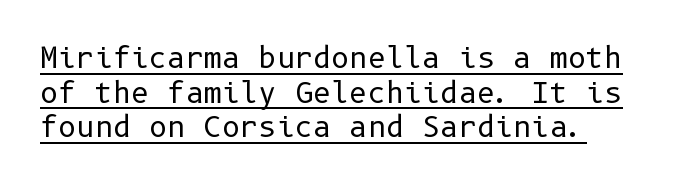
These lines were composed using upright roman letters. The letters look calm and open, with moderate or lighter stems. You can tell from the bare stems that sans-serif type was used. There is no visible air inserted between adjacent glyphs. Looks like someone drew a line under every word here.
